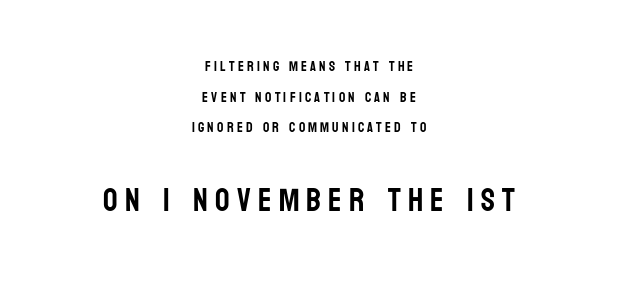
Rows of type keep a wide berth in the vertical direction. The gap between lines stays unmarked. Between these two stacked blocks, the lower one wins on size. The passage is arranged like a title page — every line centered. Here the glyphs are tracked loosely, breaking word shapes into spaced letters.
